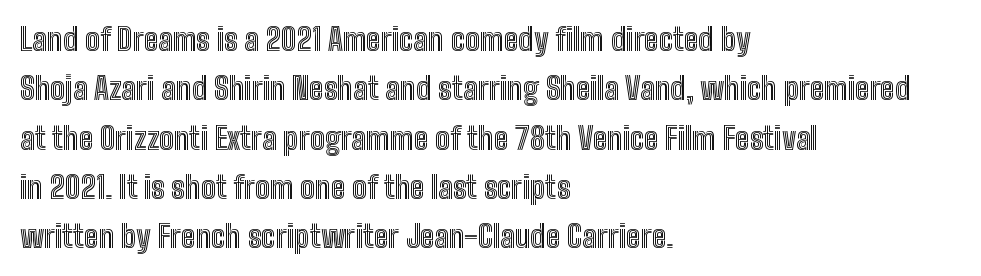
{"italic": "no", "width": "condensed", "x_height": "medium", "monospaced": "no", "underline": "no", "align": "left", "line_spacing": "normal", "line_spacing_ratio": 1.59, "letter_spacing": "normal", "letter_spacing_em": 0.0, "glyph_px": 31}
